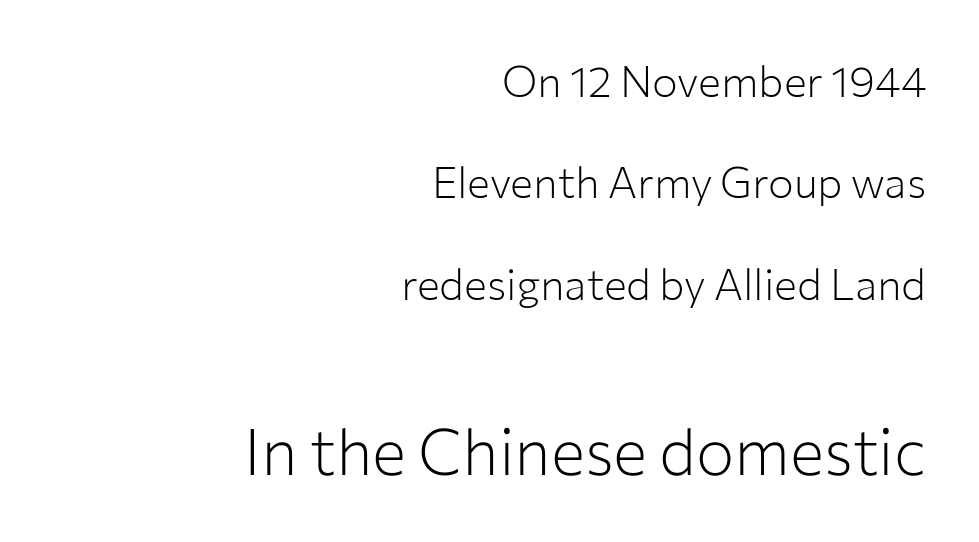
Q: Is the text bold? A: No.
Q: Is the text italic (slanted)? A: No, it is upright.
Q: Is the typeface a serif or a sans-serif typeface? A: Sans-serif.
Q: Is the text underlined? A: No.
Q: How is the paragraph aligned? A: Right-aligned.
Q: Is the spacing between letters normal or unusually wide? A: Normal.
Q: Is the spacing between lines tight, normal or loose? A: Loose.
Q: Which block of text is set in a larger size, the first (top) or the second (bottom)? A: The second (bottom) one.
Q: Width (condensed, normal, or wide)? A: Normal.
Q: Stroke contrast? A: Low.
Q: x-height? A: Medium.
Q: Monospaced? A: No.
